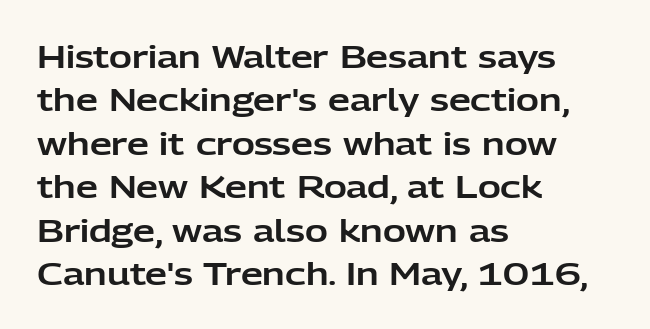
{"serif": "no", "italic": "no", "width": "normal", "stroke_contrast": "low", "x_height": "medium", "monospaced": "no", "underline": "no", "align": "left", "line_spacing": "normal", "line_spacing_ratio": 1.4, "letter_spacing": "normal", "letter_spacing_em": 0.0, "glyph_px": 31}
